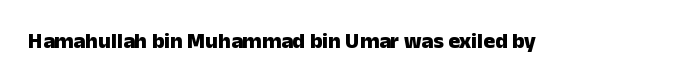
{"italic": "no", "bold": "yes", "underline": "no", "letter_spacing": "normal", "letter_spacing_em": 0.0, "glyph_px": 22}
